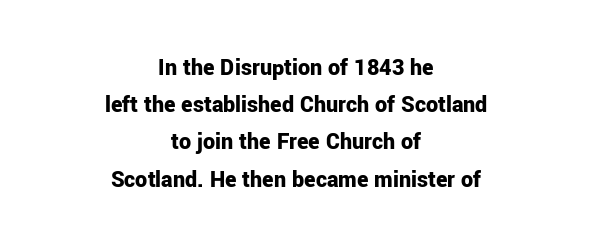
{"italic": "no", "bold": "yes", "underline": "no", "align": "center", "line_spacing": "normal", "line_spacing_ratio": 1.55, "letter_spacing": "normal", "letter_spacing_em": 0.0, "glyph_px": 24}
